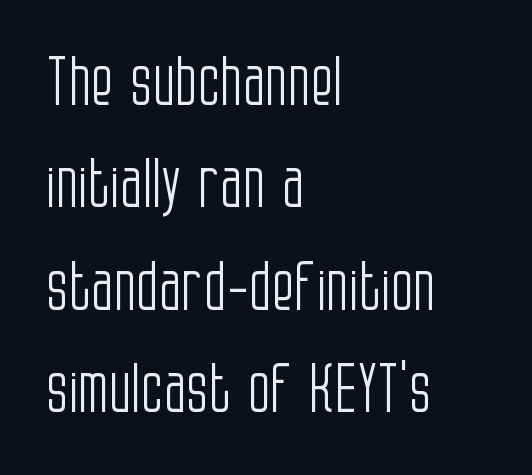
{"serif": "no", "italic": "no", "bold": "no", "weight": "light", "width": "condensed", "stroke_contrast": "low", "x_height": "large", "monospaced": "no", "underline": "no", "align": "left", "line_spacing": "normal", "line_spacing_ratio": 1.55, "letter_spacing": "normal", "letter_spacing_em": 0.0, "glyph_px": 66}
